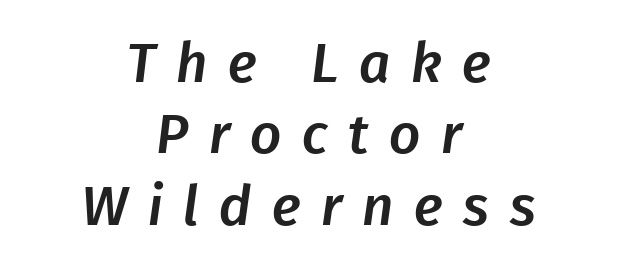
Q: Is the typeface a serif or a sans-serif typeface? A: Sans-serif.
Q: Is the text underlined? A: No.
Q: How is the paragraph aligned? A: Centered.
Q: Is the spacing between letters normal or unusually wide? A: Unusually wide.
Q: Is the spacing between lines tight, normal or loose? A: Normal.
Q: Width (condensed, normal, or wide)? A: Normal.
Q: Stroke contrast? A: Low.
Q: x-height? A: Medium.
Q: Monospaced? A: No.
